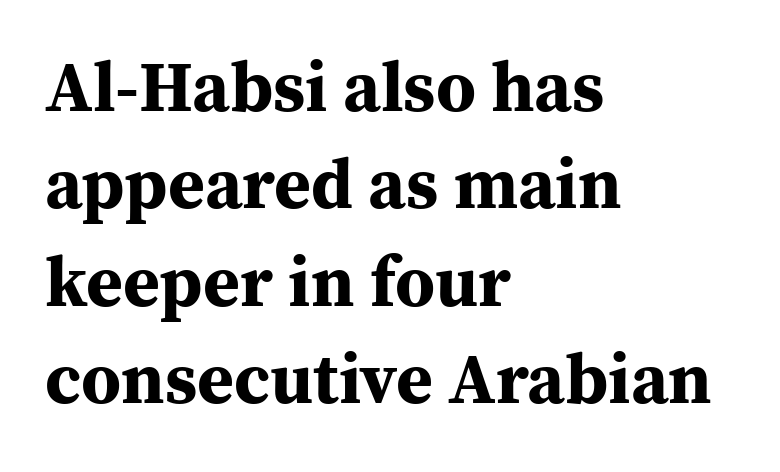
The image shows 71 px bold serif type, upright; set left-aligned, normal line spacing (1.37x), normal letter spacing, not underlined; medium stroke contrast and a medium x-height.
